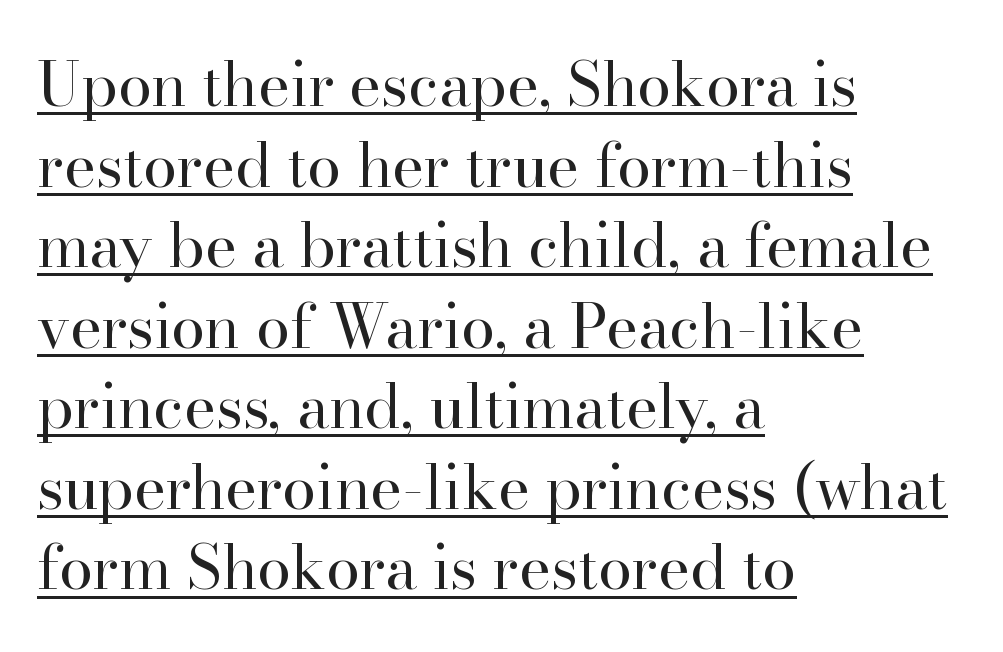
The image shows 61 px regular-weight serif type, upright; set left-aligned, normal line spacing (1.32x), normal letter spacing, underlined; high stroke contrast and a small x-height.
